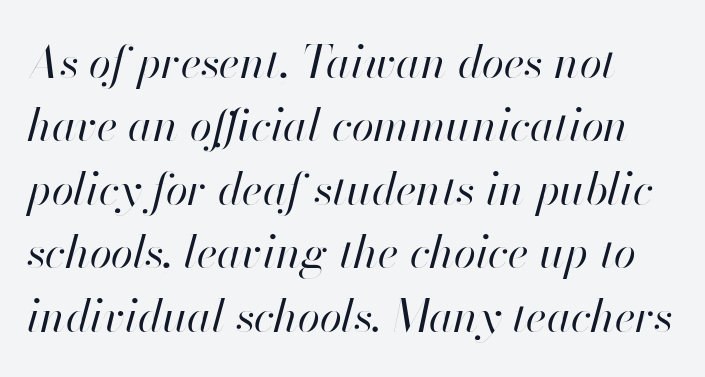
{"italic": "yes", "lean": "right", "slant_degrees": 13, "bold": "no", "weight": "regular", "width": "normal", "stroke_contrast": "high", "x_height": "small", "monospaced": "no", "underline": "no", "line_spacing": "normal", "line_spacing_ratio": 1.41, "letter_spacing": "normal", "letter_spacing_em": 0.0, "glyph_px": 45}
